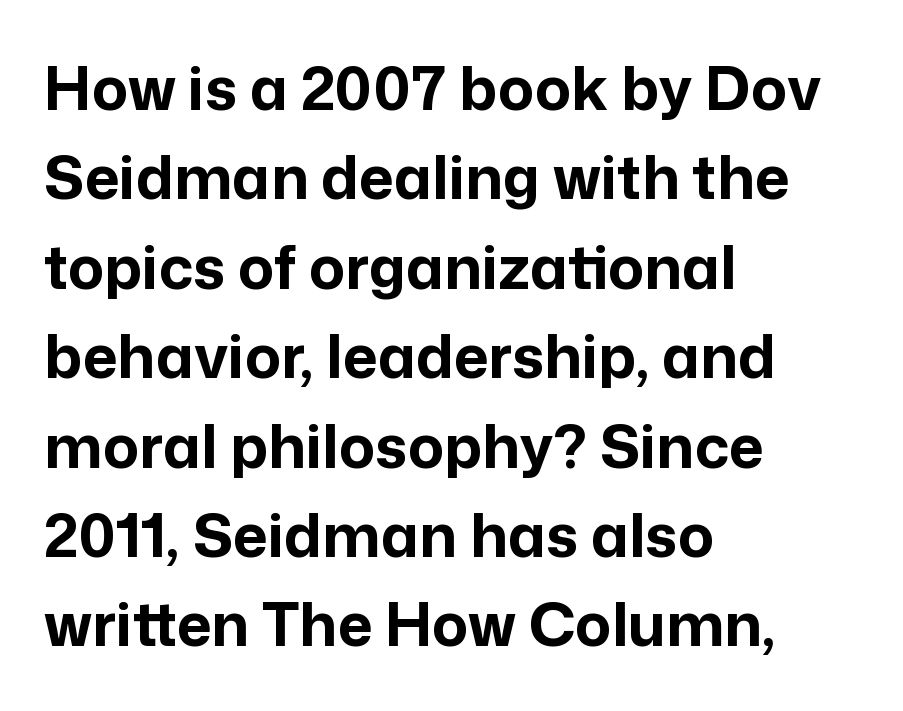
The image shows 60 px bold sans-serif type, upright; set left-aligned, normal line spacing (1.49x), normal letter spacing, not underlined; low stroke contrast and a medium x-height.
